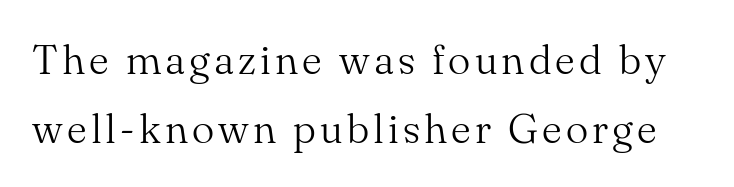
The gap between lines stays unmarked. A typesetter would call this proportional, since set widths differ per character. This is the regular roman posture of the typeface. Old-style or modern, the face here clearly has serifs. No heavy texture on the line: the type isn't bold.
